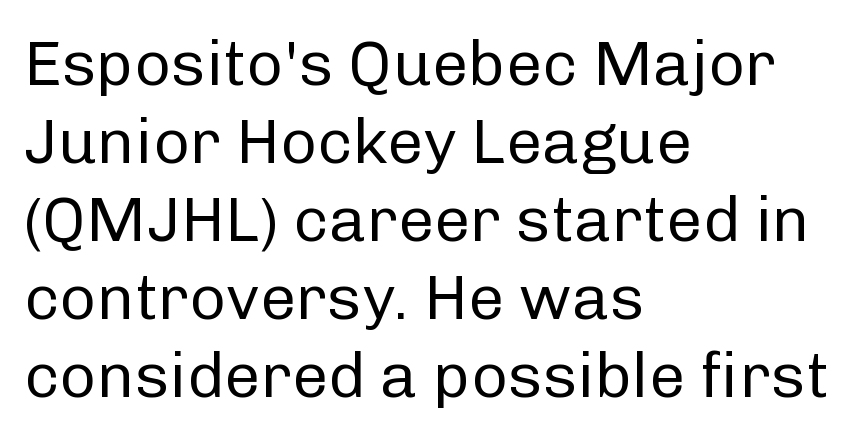
The image shows 64 px regular-weight sans-serif type, upright; set left-aligned, line spacing 1.22x, normal letter spacing, not underlined; low stroke contrast and a medium x-height.
